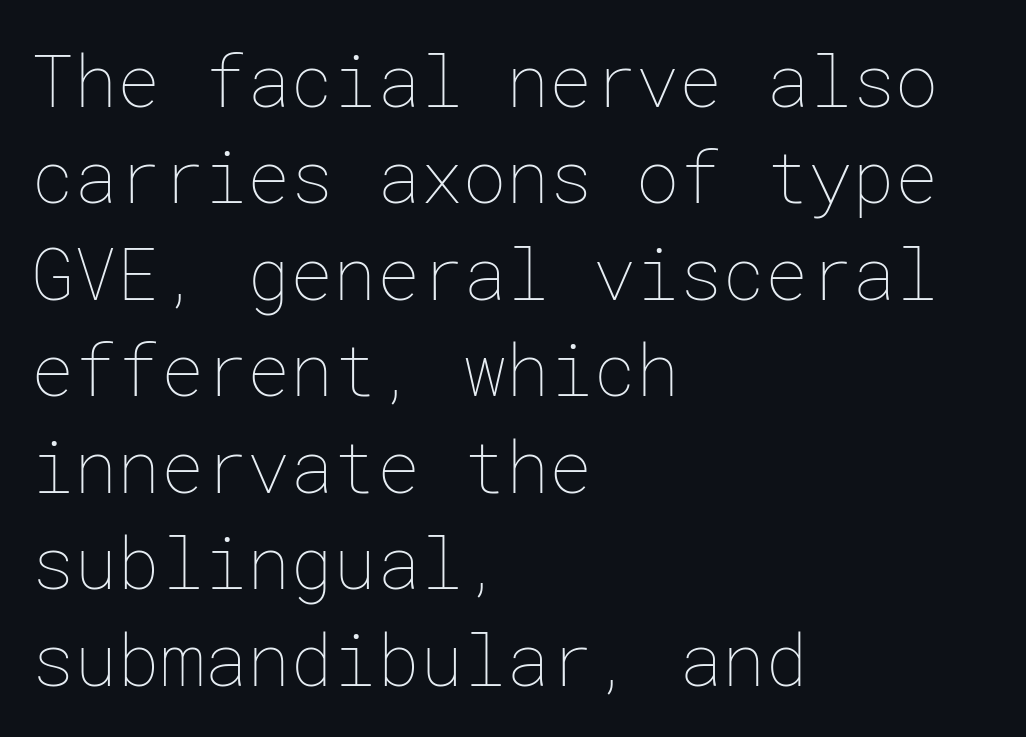
{"italic": "no", "bold": "no", "weight": "thin", "width": "normal", "stroke_contrast": "low", "x_height": "medium", "underline": "no", "align": "left", "line_spacing": "normal", "line_spacing_ratio": 1.34, "letter_spacing": "normal", "letter_spacing_em": 0.0, "glyph_px": 72}
